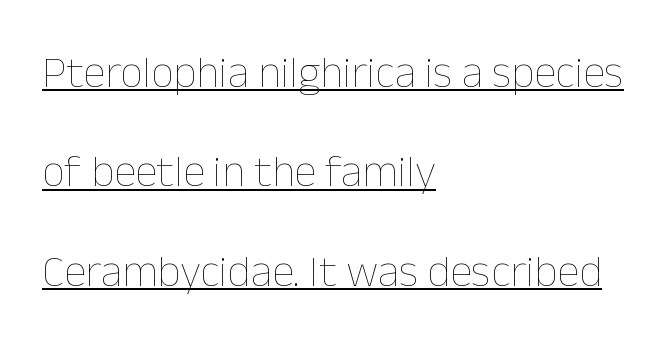
The paragraph shown leans on its left margin. The face used here is proportionally spaced, like ordinary book or web type. Quick note: underline on. How are the letters spaced? Ordinarily, with no added tracking. Leading is clearly above the norm, producing a sparse column.
